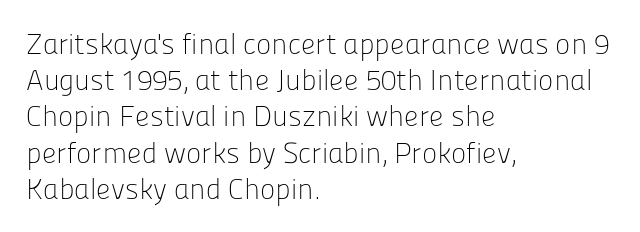
Q: Is the text bold? A: No.
Q: Is the text italic (slanted)? A: No, it is upright.
Q: Is the typeface a serif or a sans-serif typeface? A: Sans-serif.
Q: Is the text underlined? A: No.
Q: How is the paragraph aligned? A: Left-aligned.
Q: Is the spacing between letters normal or unusually wide? A: Normal.
Q: Is the spacing between lines tight, normal or loose? A: Normal.
Q: Width (condensed, normal, or wide)? A: Normal.
Q: Stroke contrast? A: Low.
Q: x-height? A: Medium.
Q: Monospaced? A: No.
